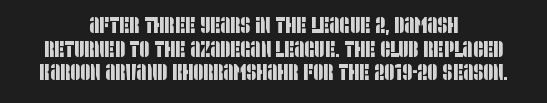
{"underline": "no", "align": "center", "line_spacing": "tight", "line_spacing_ratio": 1.07, "letter_spacing": "normal", "letter_spacing_em": 0.0, "glyph_px": 22}
